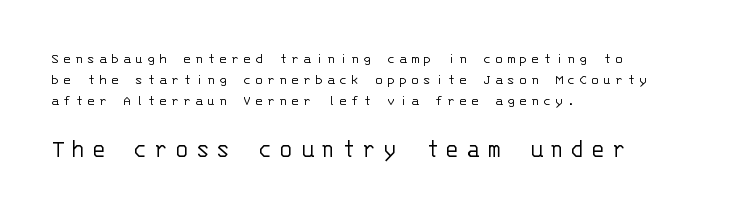
{"italic": "no", "bold": "no", "underline": "no", "align": "left", "line_spacing": "normal", "line_spacing_ratio": 1.41, "letter_spacing": "wide", "letter_spacing_em": 0.26, "larger_block": "second", "size_ratio": 1.73, "glyph_px": 26}
